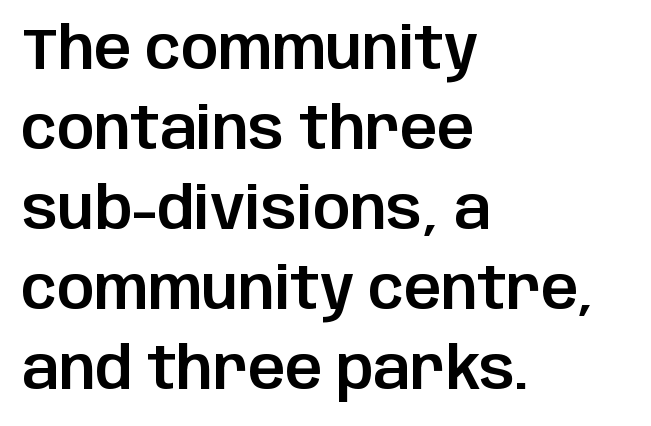
The image shows 58 px sans-serif type, upright; set left-aligned, normal line spacing (1.38x), normal letter spacing, not underlined; low stroke contrast and a large x-height.
